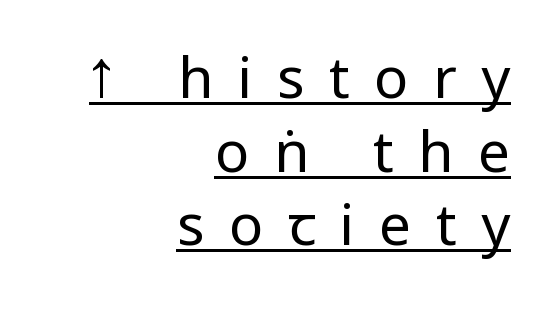
Think standard paragraph weight, or any step lighter than that. The characters display no serif detailing; their extremities are plain. A baseline rule has been typeset under these characters. A typesetter would call this leading conventional body-copy spacing. Words appear elongated and porous because spacing is wide.
